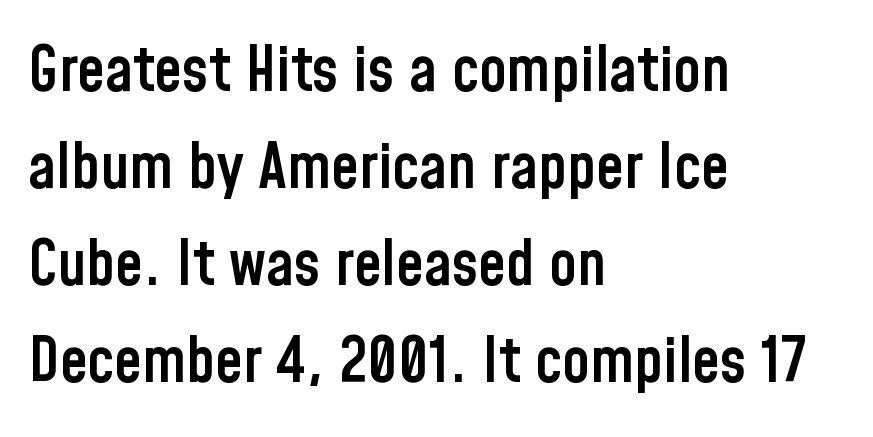
Q: Is the text bold? A: Semi-bold.
Q: Is the text italic (slanted)? A: No, it is upright.
Q: Is the typeface a serif or a sans-serif typeface? A: Sans-serif.
Q: Is the text underlined? A: No.
Q: How is the paragraph aligned? A: Left-aligned.
Q: Is the spacing between letters normal or unusually wide? A: Normal.
Q: Is the spacing between lines tight, normal or loose? A: Normal.
Q: Width (condensed, normal, or wide)? A: Condensed.
Q: Stroke contrast? A: Low.
Q: x-height? A: Medium.
Q: Monospaced? A: No.
